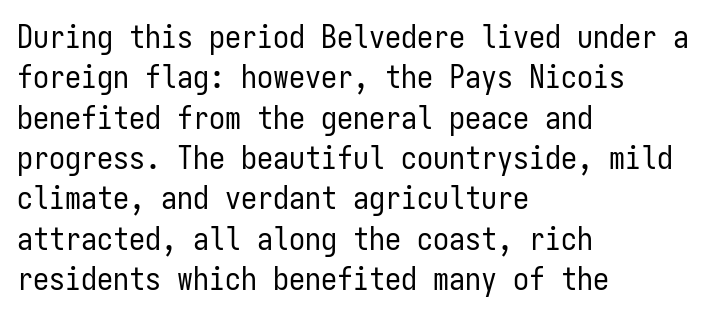
{"serif": "no", "italic": "no", "bold": "no", "weight": "regular", "width": "condensed", "stroke_contrast": "low", "x_height": "medium", "monospaced": "yes", "underline": "no", "align": "left", "line_spacing": "normal", "line_spacing_ratio": 1.26, "letter_spacing": "normal", "letter_spacing_em": 0.0, "glyph_px": 32}
